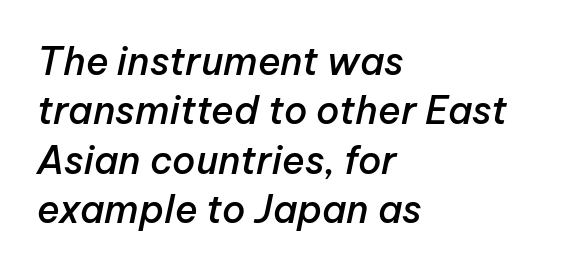
Q: Is the text bold? A: Semi-bold.
Q: Is the text italic (slanted)? A: Yes, it leans right by about 12 degrees.
Q: Is the text underlined? A: No.
Q: How is the paragraph aligned? A: Left-aligned.
Q: Is the spacing between letters normal or unusually wide? A: Normal.
Q: Is the spacing between lines tight, normal or loose? A: Normal.
Q: Width (condensed, normal, or wide)? A: Normal.
Q: Stroke contrast? A: Low.
Q: x-height? A: Medium.
Q: Monospaced? A: No.
